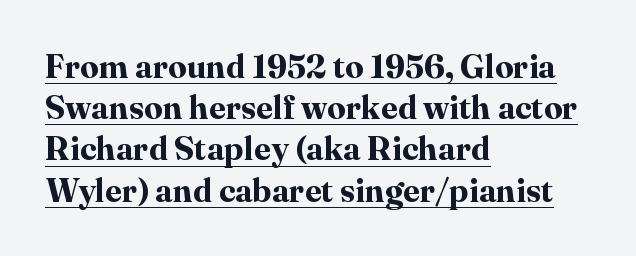
The image shows 33 px bold serif type, upright; set left-aligned, normal line spacing (1.25x), normal letter spacing, underlined; high stroke contrast and a medium x-height.
